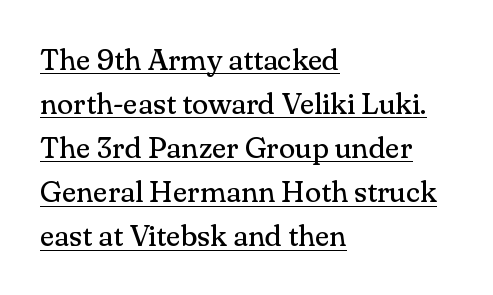
The image shows 30 px regular-weight serif type, upright; set left-aligned, normal line spacing (1.47x), normal letter spacing, underlined; medium stroke contrast and a small x-height.
